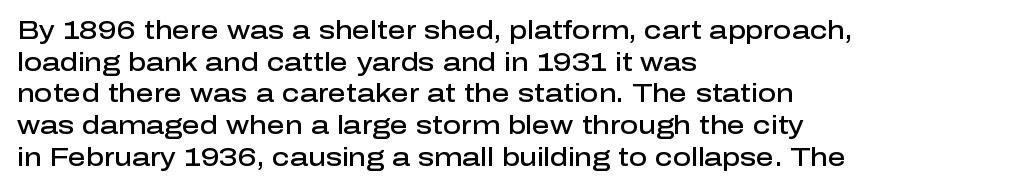
{"italic": "no", "bold": "semi", "underline": "no", "align": "left", "line_spacing": "normal", "line_spacing_ratio": 1.27, "letter_spacing": "normal", "letter_spacing_em": 0.0, "glyph_px": 25}
